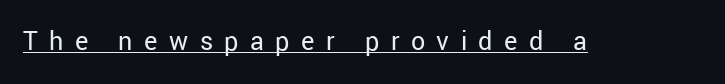
The image shows 28 px regular-weight sans-serif type, upright; set unusually wide letter spacing (+0.41 em), underlined; low stroke contrast and a medium x-height.
